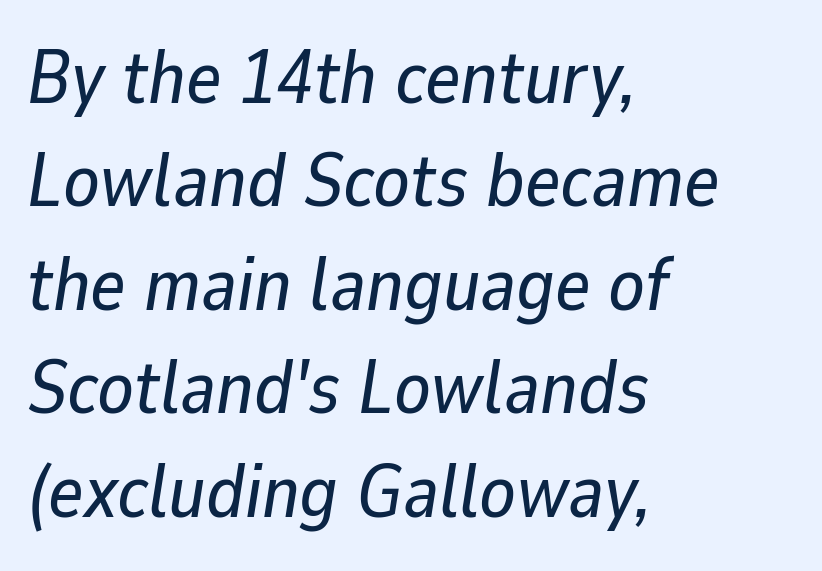
{"italic": "yes", "lean": "right", "slant_degrees": 9, "width": "normal", "stroke_contrast": "low", "x_height": "medium", "monospaced": "no", "underline": "no", "align": "left", "line_spacing": "normal", "line_spacing_ratio": 1.38, "letter_spacing": "normal", "letter_spacing_em": 0.0, "glyph_px": 75}
